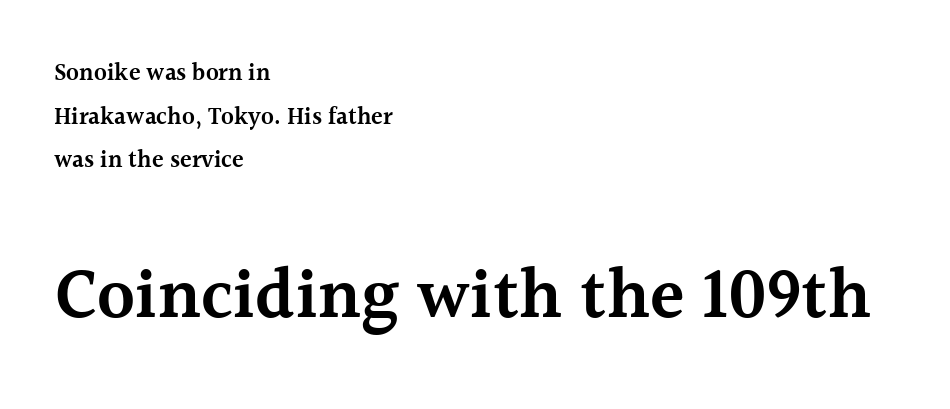
Q: Is the text bold? A: Semi-bold.
Q: Is the text italic (slanted)? A: No, it is upright.
Q: Is the typeface a serif or a sans-serif typeface? A: Serif.
Q: Is the text underlined? A: No.
Q: How is the paragraph aligned? A: Left-aligned.
Q: Is the spacing between letters normal or unusually wide? A: Normal.
Q: Which block of text is set in a larger size, the first (top) or the second (bottom)? A: The second (bottom) one.
Q: Width (condensed, normal, or wide)? A: Normal.
Q: x-height? A: Medium.
Q: Monospaced? A: No.
